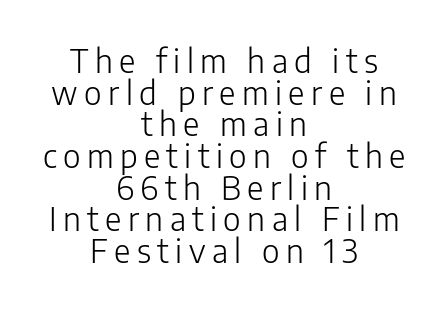
Q: Is the text bold? A: No.
Q: Is the text italic (slanted)? A: No, it is upright.
Q: Is the typeface a serif or a sans-serif typeface? A: Sans-serif.
Q: Is the text underlined? A: No.
Q: How is the paragraph aligned? A: Centered.
Q: Is the spacing between letters normal or unusually wide? A: Unusually wide.
Q: Is the spacing between lines tight, normal or loose? A: Tight.
Q: Width (condensed, normal, or wide)? A: Normal.
Q: Stroke contrast? A: Low.
Q: x-height? A: Medium.
Q: Monospaced? A: No.
